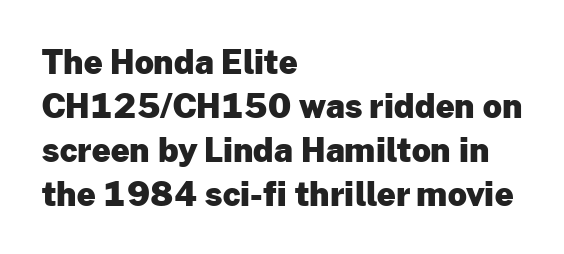
Q: Is the text bold? A: Yes.
Q: Is the text italic (slanted)? A: No, it is upright.
Q: Is the typeface a serif or a sans-serif typeface? A: Sans-serif.
Q: Is the text underlined? A: No.
Q: How is the paragraph aligned? A: Left-aligned.
Q: Is the spacing between letters normal or unusually wide? A: Normal.
Q: Is the spacing between lines tight, normal or loose? A: Normal.
Q: Width (condensed, normal, or wide)? A: Normal.
Q: Stroke contrast? A: Low.
Q: x-height? A: Medium.
Q: Monospaced? A: No.
